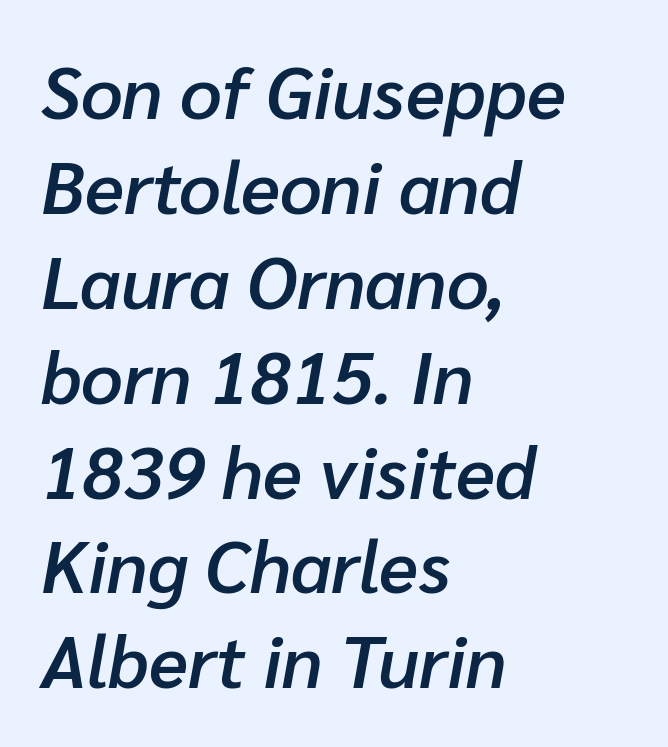
{"italic": "yes", "lean": "right", "slant_degrees": 10, "bold": "semi", "weight": "semibold", "width": "normal", "stroke_contrast": "low", "x_height": "medium", "monospaced": "no", "underline": "no", "align": "left", "line_spacing": "normal", "line_spacing_ratio": 1.3, "letter_spacing": "normal", "letter_spacing_em": 0.0, "glyph_px": 73}
